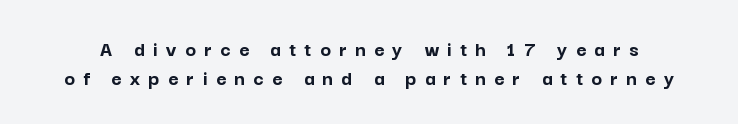
Q: Is the text bold? A: Yes.
Q: Is the text italic (slanted)? A: No, it is upright.
Q: Is the text underlined? A: No.
Q: Is the spacing between letters normal or unusually wide? A: Unusually wide.
Q: Is the spacing between lines tight, normal or loose? A: Normal.
